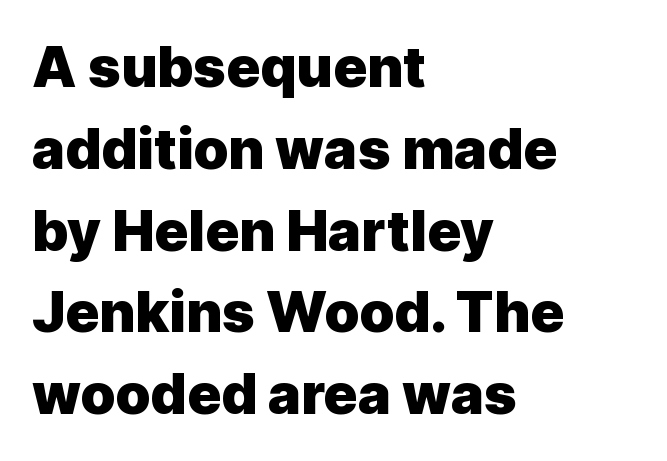
{"serif": "no", "italic": "no", "bold": "yes", "weight": "heavy", "width": "normal", "x_height": "medium", "monospaced": "no", "underline": "no", "align": "left", "line_spacing": "normal", "line_spacing_ratio": 1.46, "letter_spacing": "normal", "letter_spacing_em": 0.0, "glyph_px": 56}
